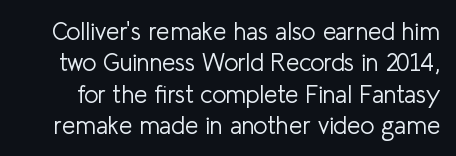
Q: Is the text bold? A: No.
Q: Is the text italic (slanted)? A: No, it is upright.
Q: Is the text underlined? A: No.
Q: Is the spacing between letters normal or unusually wide? A: Normal.
Q: Is the spacing between lines tight, normal or loose? A: Normal.
